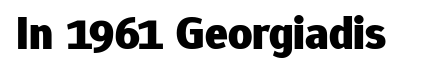
The image shows 47 px heavy sans-serif type, upright; set normal letter spacing, not underlined; low stroke contrast and a medium x-height.
